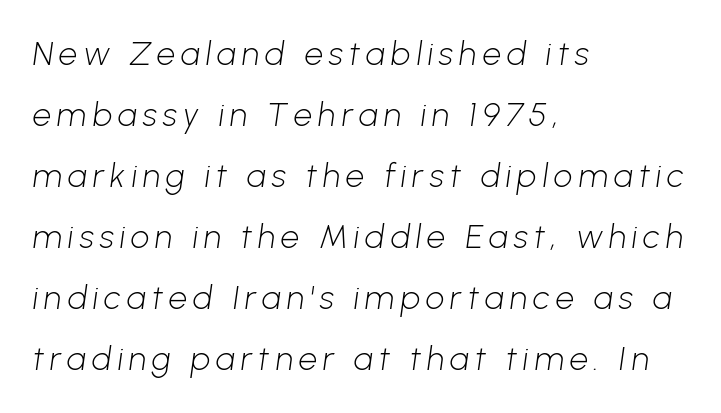
{"serif": "no", "bold": "no", "weight": "light", "width": "normal", "stroke_contrast": "low", "x_height": "medium", "monospaced": "no", "underline": "no", "align": "left", "line_spacing_ratio": 1.85, "glyph_px": 33}
